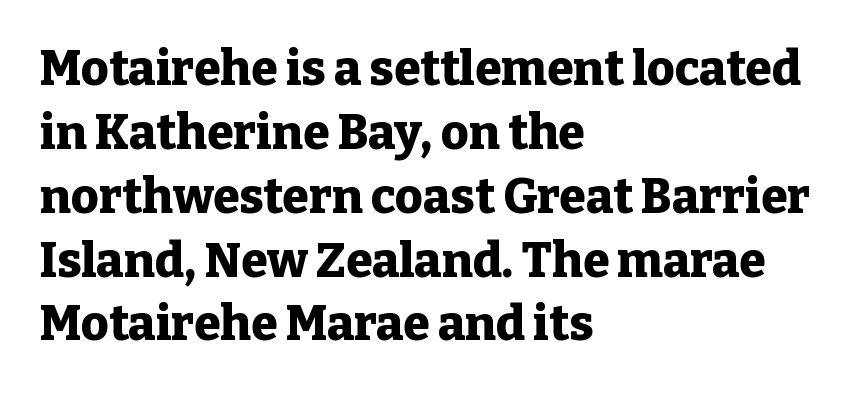
Q: Is the text bold? A: Yes.
Q: Is the text italic (slanted)? A: No, it is upright.
Q: Is the typeface a serif or a sans-serif typeface? A: Serif.
Q: Is the text underlined? A: No.
Q: How is the paragraph aligned? A: Left-aligned.
Q: Is the spacing between letters normal or unusually wide? A: Normal.
Q: Is the spacing between lines tight, normal or loose? A: Normal.
Q: Width (condensed, normal, or wide)? A: Normal.
Q: Stroke contrast? A: Low.
Q: x-height? A: Medium.
Q: Monospaced? A: No.
